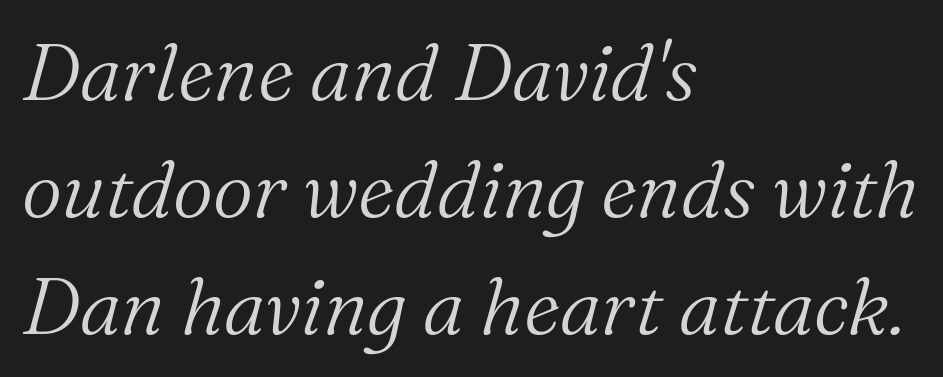
Note the varied advance widths — an 'i' is clearly narrower than an 'm'. Would a proofreader flag this as italicized? Yes. The font is comparable to plain body text, perhaps lighter. All the whitespace from short lines collects on the right.
